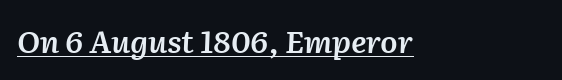
Q: Is the text bold? A: Semi-bold.
Q: Is the text italic (slanted)? A: Yes, it leans right by about 2 degrees.
Q: Is the text underlined? A: Yes.
Q: Is the spacing between letters normal or unusually wide? A: Normal.
Q: Width (condensed, normal, or wide)? A: Normal.
Q: Stroke contrast? A: Medium.
Q: x-height? A: Medium.
Q: Monospaced? A: No.
